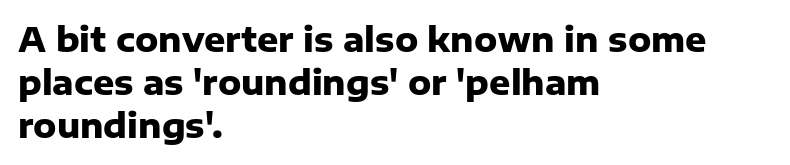
Q: Is the text bold? A: Yes.
Q: Is the text italic (slanted)? A: No, it is upright.
Q: Is the typeface a serif or a sans-serif typeface? A: Sans-serif.
Q: Is the text underlined? A: No.
Q: How is the paragraph aligned? A: Left-aligned.
Q: Is the spacing between letters normal or unusually wide? A: Normal.
Q: Is the spacing between lines tight, normal or loose? A: Normal.
Q: Width (condensed, normal, or wide)? A: Normal.
Q: Stroke contrast? A: Low.
Q: x-height? A: Medium.
Q: Monospaced? A: No.
